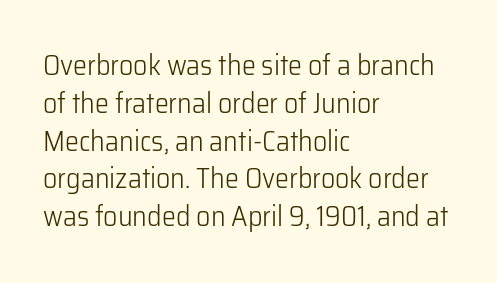
{"serif": "no", "italic": "no", "bold": "no", "weight": "light", "width": "normal", "stroke_contrast": "low", "x_height": "medium", "monospaced": "no", "underline": "no", "align": "left", "line_spacing": "normal", "line_spacing_ratio": 1.35, "letter_spacing": "normal", "letter_spacing_em": 0.0, "glyph_px": 28}
